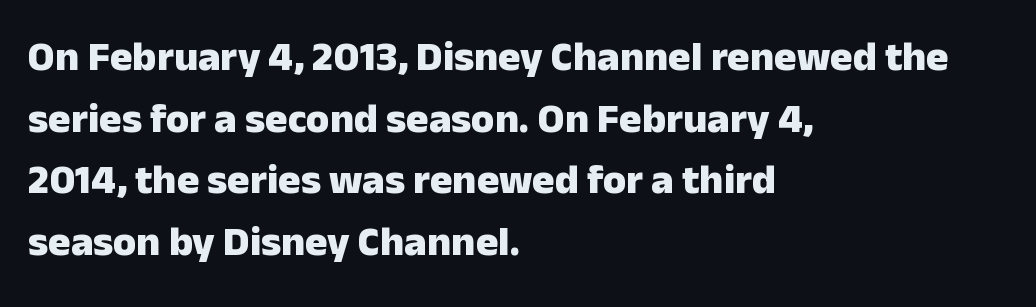
Q: Is the text bold? A: Yes.
Q: Is the text italic (slanted)? A: No, it is upright.
Q: Is the typeface a serif or a sans-serif typeface? A: Sans-serif.
Q: Is the text underlined? A: No.
Q: How is the paragraph aligned? A: Left-aligned.
Q: Is the spacing between letters normal or unusually wide? A: Normal.
Q: Is the spacing between lines tight, normal or loose? A: Normal.
Q: Width (condensed, normal, or wide)? A: Normal.
Q: Stroke contrast? A: Low.
Q: x-height? A: Medium.
Q: Monospaced? A: No.
